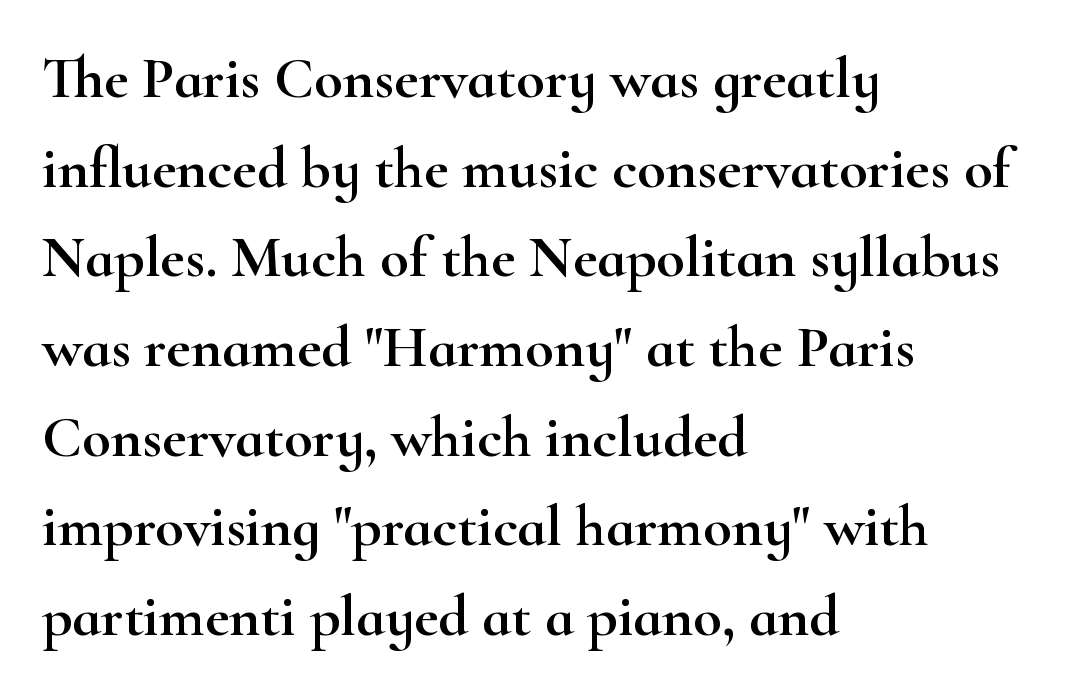
{"serif": "yes", "italic": "no", "width": "wide", "stroke_contrast": "high", "x_height": "small", "monospaced": "no", "underline": "no", "align": "left", "line_spacing": "normal", "line_spacing_ratio": 1.52, "letter_spacing": "normal", "letter_spacing_em": 0.0, "glyph_px": 59}
